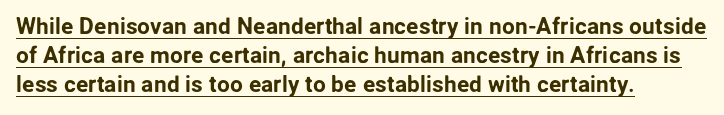
The ragged edge is on the right, which tells us the setting is flush left. The gaps between neighbouring characters are ordinary and unremarkable. Each line of the rendering has a horizontal stroke beneath the glyphs. These lines were composed using upright roman letters.
